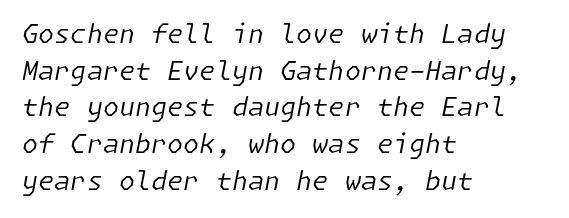
The gaps between neighbouring characters are ordinary and unremarkable. The block of text has a typical density, with ordinary space between rows. This rendering uses left alignment, leaving the right contour irregular. These glyphs show unthickened strokes, regular width or finer. Quick note: italic.
